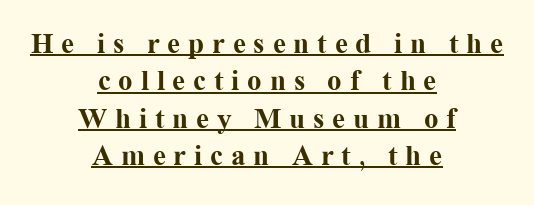
The image shows 29 px bold serif type, upright; set centered, normal line spacing (1.29x), unusually wide letter spacing (+0.27 em), underlined; medium stroke contrast and a medium x-height.
